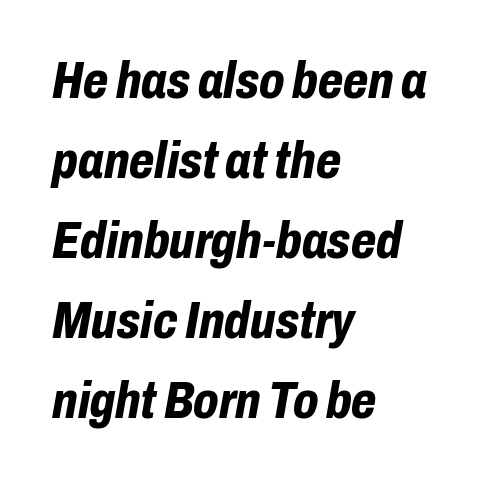
The characters look thick and weighty, a clear bold. The face used here has a pronounced slope to its letters. Regarding leading, the lines here are spaced in the standard way. The passage shown is not underscored anywhere. Here the glyphs are tracked normally, forming tight word shapes. Line starts are locked; line ends wander.
